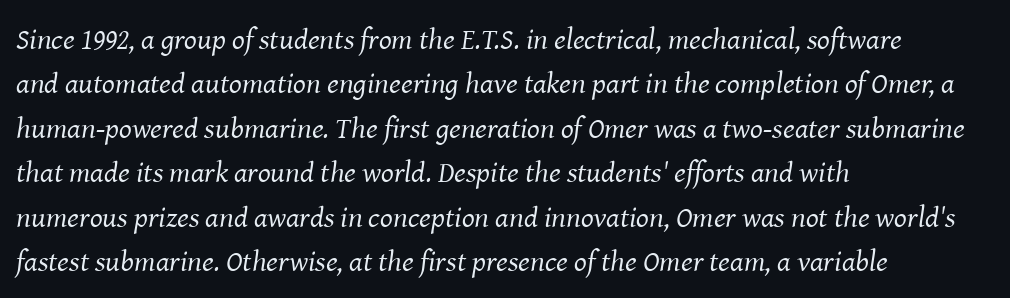
The image shows 30 px regular-weight serif type, italic (leaning right); set left-aligned, normal line spacing (1.48x), normal letter spacing, not underlined; medium stroke contrast and a medium x-height.
